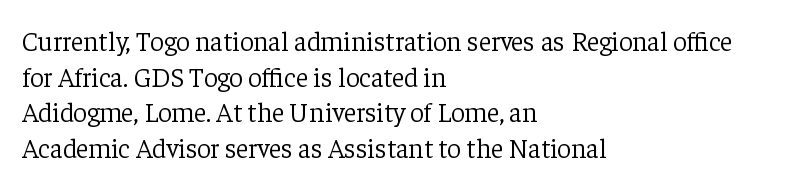
Q: Is the text bold? A: No.
Q: Is the text italic (slanted)? A: No, it is upright.
Q: Is the text underlined? A: No.
Q: How is the paragraph aligned? A: Left-aligned.
Q: Is the spacing between letters normal or unusually wide? A: Normal.
Q: Is the spacing between lines tight, normal or loose? A: Normal.
